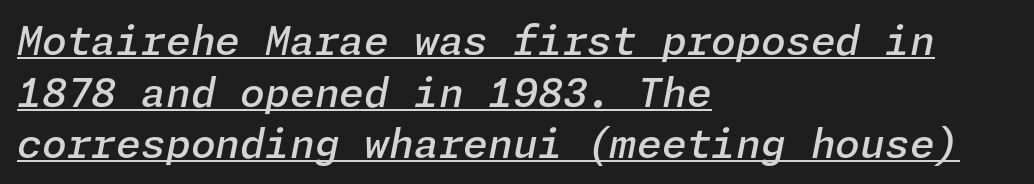
The image shows 40 px semibold type, italic (leaning right); set left-aligned, normal line spacing (1.29x), normal letter spacing, underlined; low stroke contrast and a medium x-height.
